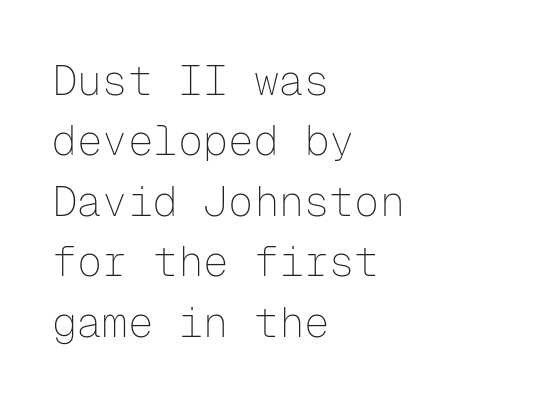
Heft: none added — not bold. Each new line begins a customary step beneath the previous one. Quick note: not italic, upright. Letter spacing: default.
